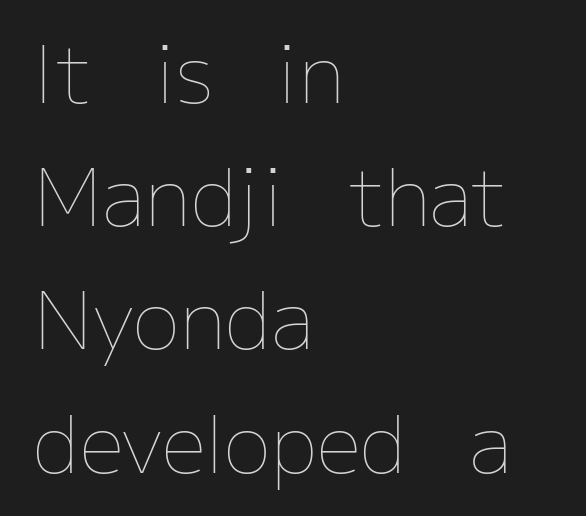
In terms of letterspacing, this is plain default setting. The foot of each line stays bare and open. Ordinary non-slanted type is in use. Think standard paragraph weight, or any step lighter than that.
